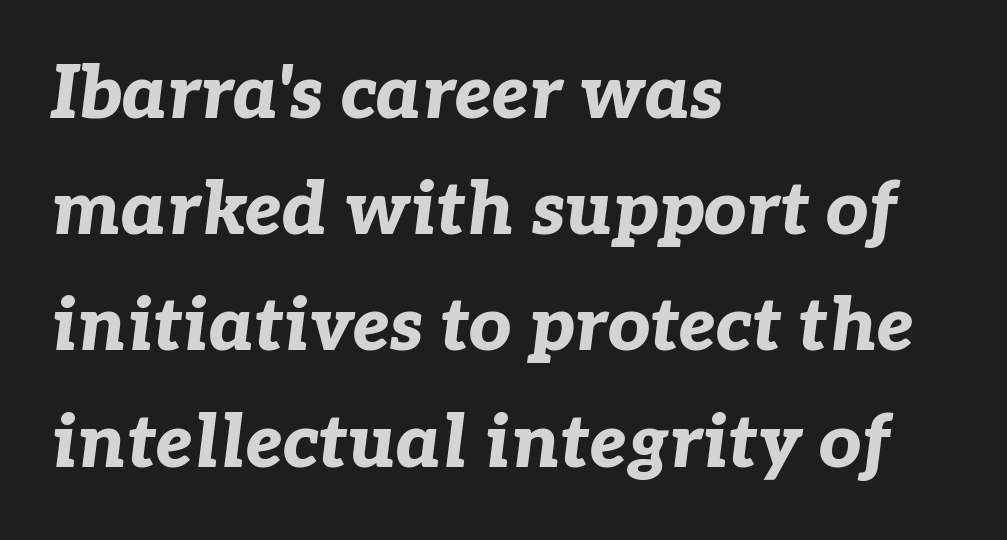
The image shows 74 px bold type, italic (leaning right); set left-aligned, normal line spacing (1.57x), normal letter spacing, not underlined; low stroke contrast and a medium x-height.
